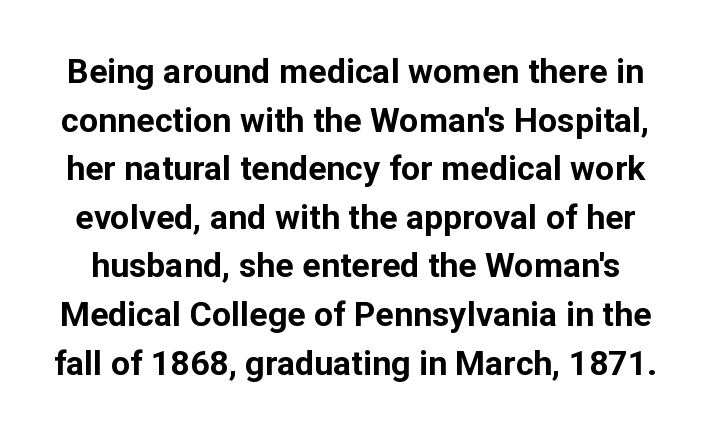
The image shows 34 px bold sans-serif type, upright; set normal line spacing (1.43x), normal letter spacing, not underlined; low stroke contrast and a medium x-height.
